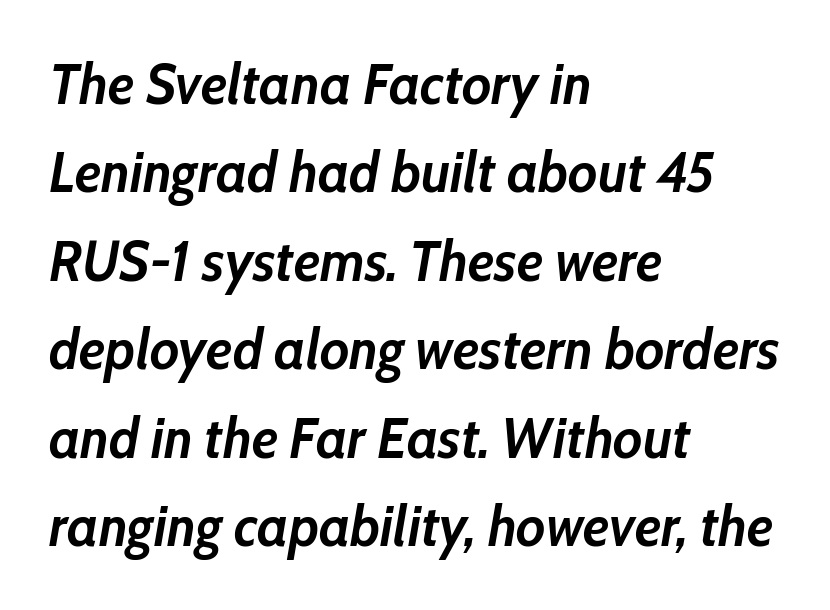
Q: Is the text bold? A: Yes.
Q: Is the text italic (slanted)? A: Yes, it leans right by about 10 degrees.
Q: Is the text underlined? A: No.
Q: How is the paragraph aligned? A: Left-aligned.
Q: Is the spacing between letters normal or unusually wide? A: Normal.
Q: Is the spacing between lines tight, normal or loose? A: Normal.
Q: Width (condensed, normal, or wide)? A: Normal.
Q: Stroke contrast? A: Low.
Q: x-height? A: Medium.
Q: Monospaced? A: No.
